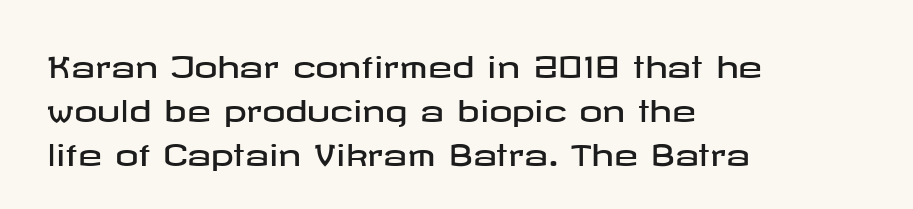
Q: Is the text italic (slanted)? A: No, it is upright.
Q: Is the typeface a serif or a sans-serif typeface? A: Sans-serif.
Q: Is the text underlined? A: No.
Q: How is the paragraph aligned? A: Left-aligned.
Q: Is the spacing between letters normal or unusually wide? A: Normal.
Q: Is the spacing between lines tight, normal or loose? A: Normal.
Q: Width (condensed, normal, or wide)? A: Wide.
Q: Stroke contrast? A: Low.
Q: x-height? A: Medium.
